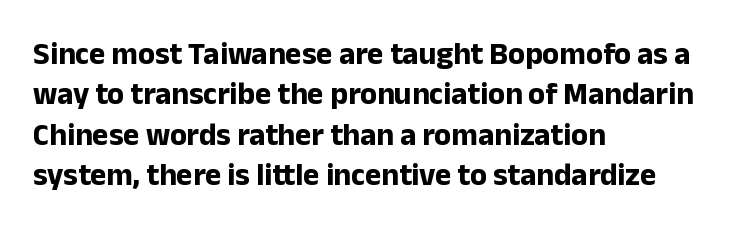
{"serif": "no", "italic": "no", "bold": "yes", "weight": "bold", "width": "normal", "stroke_contrast": "low", "x_height": "medium", "monospaced": "no", "underline": "no", "align": "left", "line_spacing": "normal", "line_spacing_ratio": 1.3, "letter_spacing": "normal", "letter_spacing_em": 0.0, "glyph_px": 31}
